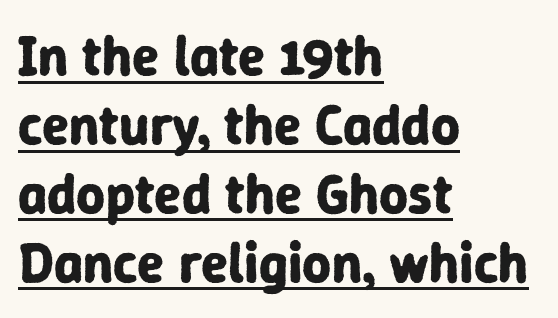
Looks like regular typesetting: each glyph gets only the width it needs. Casual observation: everything's shoved over to the left. The lettering stays uniformly vertical, giving the passage a roman look. Beneath each row of characters lies a ruled line.
